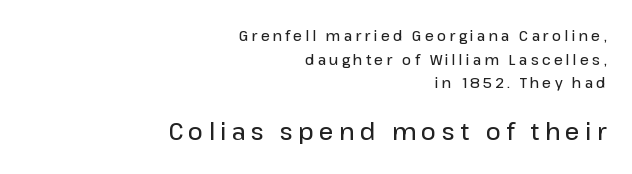
The image shows 23 px text type, upright; set right-aligned, normal line spacing (1.69x), unusually wide letter spacing (+0.23 em), not underlined; the second (bottom) block is 1.64x larger.
